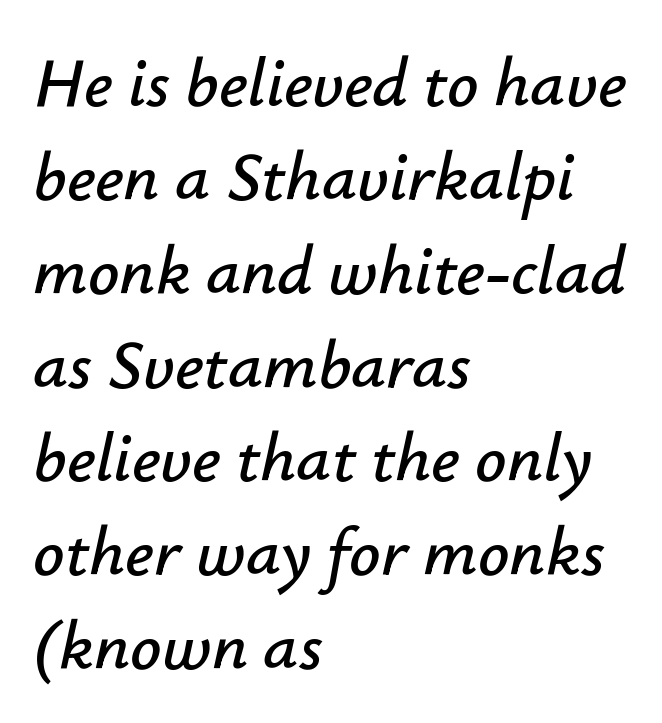
Q: Is the text italic (slanted)? A: Yes, it leans right by about 12 degrees.
Q: Is the text underlined? A: No.
Q: How is the paragraph aligned? A: Left-aligned.
Q: Is the spacing between letters normal or unusually wide? A: Normal.
Q: Is the spacing between lines tight, normal or loose? A: Normal.
Q: Width (condensed, normal, or wide)? A: Normal.
Q: Stroke contrast? A: Low.
Q: x-height? A: Small.
Q: Monospaced? A: No.
